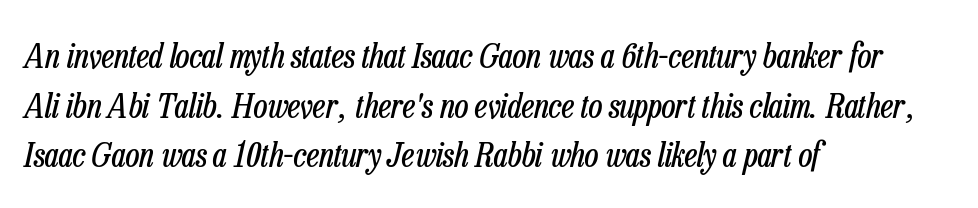
{"italic": "yes", "lean": "right", "slant_degrees": 13, "bold": "no", "weight": "regular", "width": "condensed", "stroke_contrast": "low", "x_height": "medium", "monospaced": "no", "underline": "no", "align": "left", "line_spacing": "normal", "line_spacing_ratio": 1.46, "letter_spacing": "normal", "letter_spacing_em": 0.0, "glyph_px": 34}
